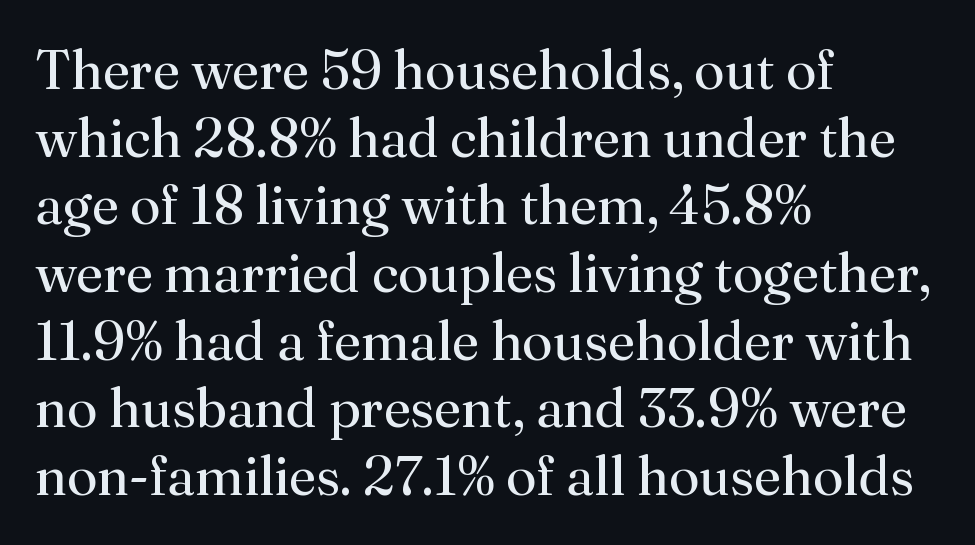
Only glyphs here, with clear space below each row. This sample uses an upright cut, with every glyph sitting square on the baseline. The rendering keeps characters at their native spacing. Varying glyph widths throughout — classic text-font behaviour. Type style note: has serifs.
